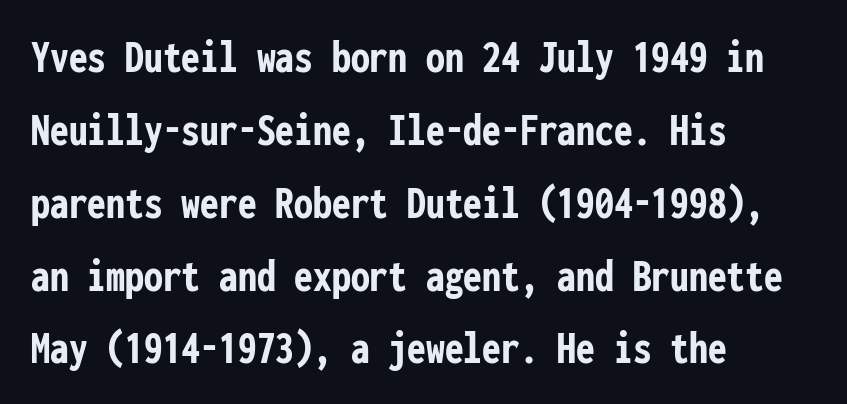
{"serif": "no", "italic": "no", "bold": "yes", "weight": "semibold", "width": "condensed", "stroke_contrast": "low", "x_height": "medium", "monospaced": "yes", "underline": "no", "align": "left", "line_spacing": "normal", "line_spacing_ratio": 1.55, "letter_spacing": "normal", "letter_spacing_em": 0.0, "glyph_px": 47}
